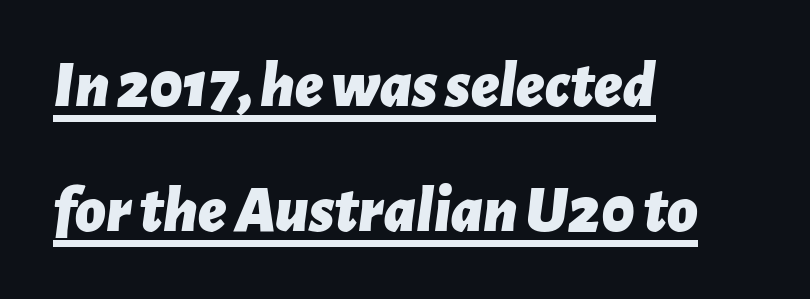
{"italic": "yes", "lean": "right", "slant_degrees": 7, "bold": "yes", "weight": "bold", "width": "normal", "stroke_contrast": "low", "x_height": "medium", "monospaced": "no", "underline": "yes", "align": "left", "line_spacing": "loose", "line_spacing_ratio": 1.9, "letter_spacing": "normal", "letter_spacing_em": 0.0, "glyph_px": 66}
